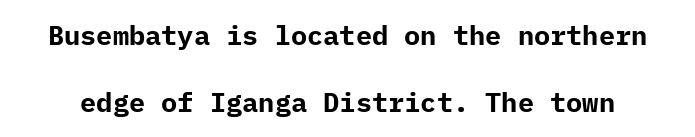
Q: Is the text bold? A: Yes.
Q: Is the text italic (slanted)? A: No, it is upright.
Q: Is the text underlined? A: No.
Q: Is the spacing between letters normal or unusually wide? A: Normal.
Q: Is the spacing between lines tight, normal or loose? A: Loose.
